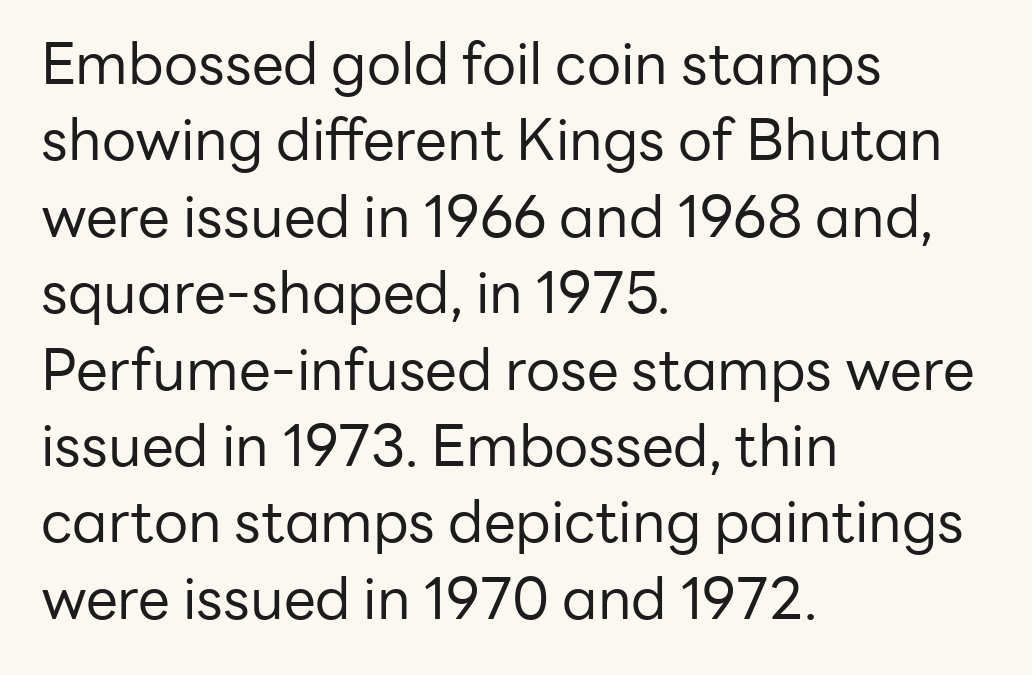
Q: Is the text bold? A: No.
Q: Is the text italic (slanted)? A: No, it is upright.
Q: Is the typeface a serif or a sans-serif typeface? A: Sans-serif.
Q: Is the text underlined? A: No.
Q: How is the paragraph aligned? A: Left-aligned.
Q: Is the spacing between letters normal or unusually wide? A: Normal.
Q: Is the spacing between lines tight, normal or loose? A: Normal.
Q: Width (condensed, normal, or wide)? A: Normal.
Q: Stroke contrast? A: Low.
Q: x-height? A: Medium.
Q: Monospaced? A: No.
